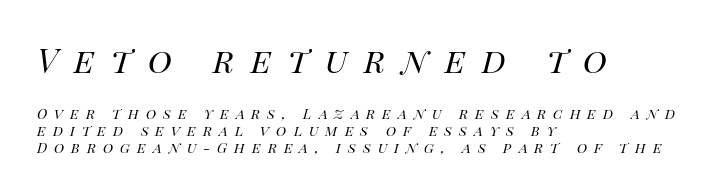
The image shows 33 px regular-weight type, italic (leaning right); set left-aligned, line spacing 1.21x, unusually wide letter spacing (+0.5 em), not underlined; the first (top) block is 2.36x larger; high stroke contrast and a large x-height.
